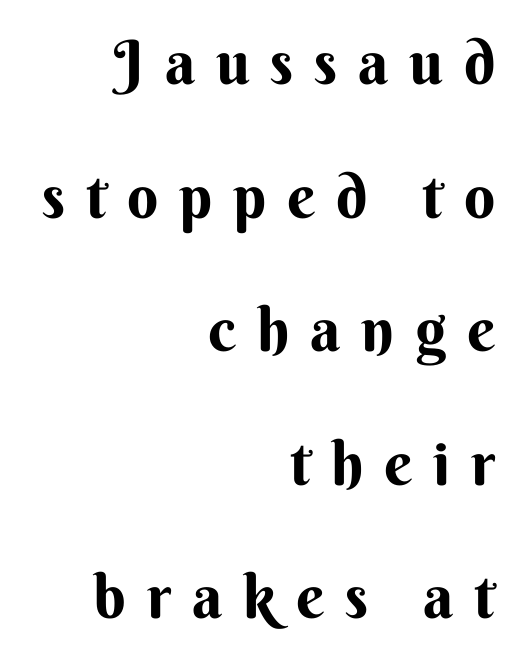
Q: Is the text bold? A: Yes.
Q: Is the text italic (slanted)? A: No, it is upright.
Q: Is the typeface a serif or a sans-serif typeface? A: Sans-serif.
Q: Is the text underlined? A: No.
Q: How is the paragraph aligned? A: Right-aligned.
Q: Is the spacing between letters normal or unusually wide? A: Unusually wide.
Q: Is the spacing between lines tight, normal or loose? A: Loose.
Q: Width (condensed, normal, or wide)? A: Normal.
Q: Stroke contrast? A: Medium.
Q: x-height? A: Small.
Q: Monospaced? A: No.
